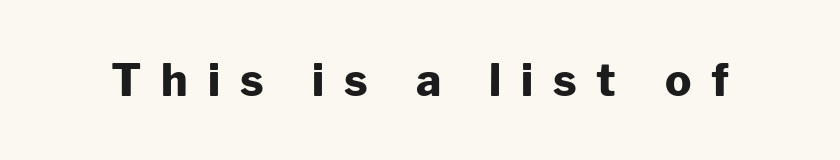
Q: Is the text bold? A: Yes.
Q: Is the text italic (slanted)? A: No, it is upright.
Q: Is the typeface a serif or a sans-serif typeface? A: Sans-serif.
Q: Is the text underlined? A: No.
Q: Is the spacing between letters normal or unusually wide? A: Unusually wide.
Q: Width (condensed, normal, or wide)? A: Normal.
Q: Stroke contrast? A: Low.
Q: x-height? A: Medium.
Q: Monospaced? A: No.
